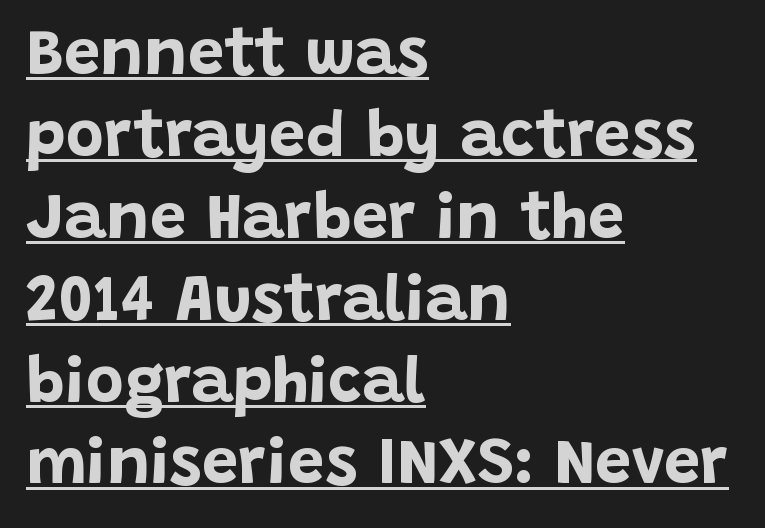
The image shows 65 px bold sans-serif type, upright; set left-aligned, normal line spacing (1.26x), normal letter spacing, underlined; low stroke contrast and a large x-height.
